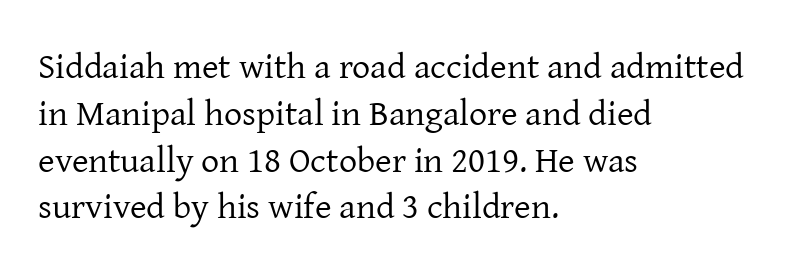
The image shows 36 px regular-weight serif type, upright; set left-aligned, normal line spacing (1.3x), normal letter spacing, not underlined; low stroke contrast and a medium x-height.
